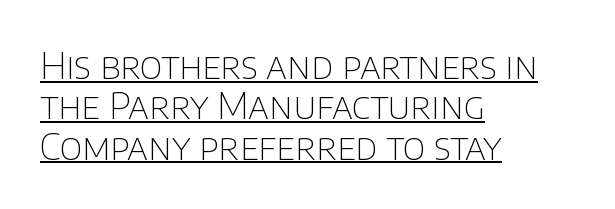
These lines huddle together more closely than default settings would place them. The passage shown is typed in a proportional face where columns would drift. The lettering is marked with a stroke running underneath it. Ink coverage per letter is moderate at most.
